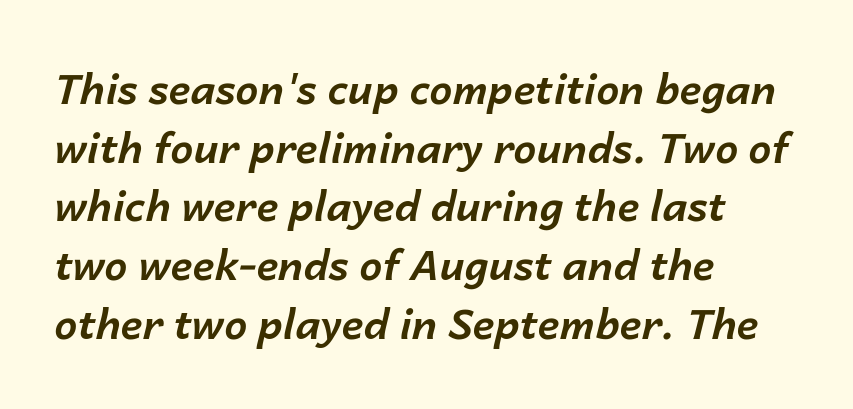
Leading matches the norm, producing a regular column. Rule under the text: the space is simply empty. The font's italic variant was chosen for this text. Students, this is bold: see how much ink each stroke carries.
